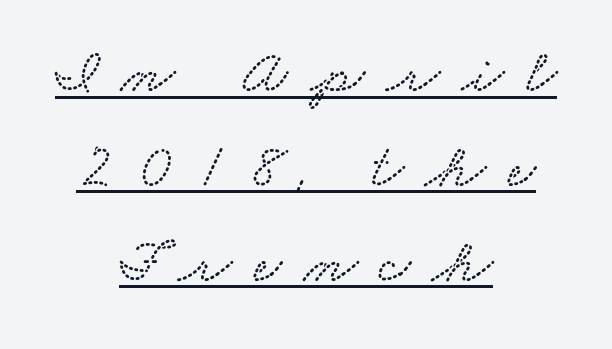
This rendering widens character spacing well past its baseline value. Caption: multi-line text, centered on the measure. Think of a printed novel: that variable character pitch is what you see here. Students, observe the line beneath the letters — that is underlining. Does the leading feel generous? No, just average.
